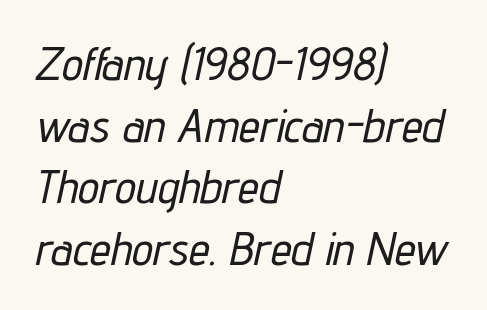
Q: Is the text italic (slanted)? A: Yes, it leans right by about 12 degrees.
Q: Is the text underlined? A: No.
Q: How is the paragraph aligned? A: Left-aligned.
Q: Is the spacing between letters normal or unusually wide? A: Normal.
Q: Is the spacing between lines tight, normal or loose? A: Normal.
Q: Width (condensed, normal, or wide)? A: Condensed.
Q: Stroke contrast? A: Low.
Q: x-height? A: Medium.
Q: Monospaced? A: No.
